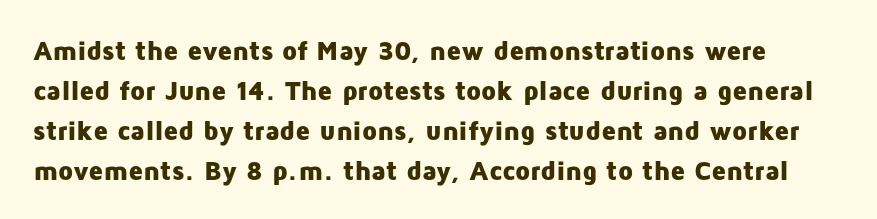
Q: Is the text bold? A: Yes.
Q: Is the text italic (slanted)? A: No, it is upright.
Q: Is the text underlined? A: No.
Q: Is the spacing between letters normal or unusually wide? A: Normal.
Q: Is the spacing between lines tight, normal or loose? A: Normal.
